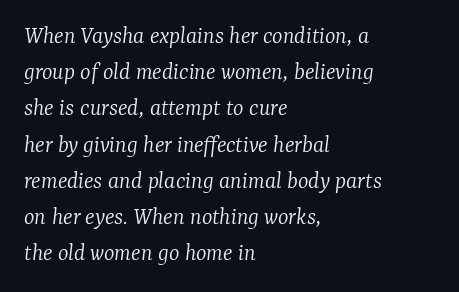
{"italic": "yes", "lean": "right", "slant_degrees": 7, "bold": "no", "underline": "no", "align": "left", "line_spacing": "normal", "line_spacing_ratio": 1.45, "letter_spacing": "normal", "letter_spacing_em": 0.0, "glyph_px": 25}
